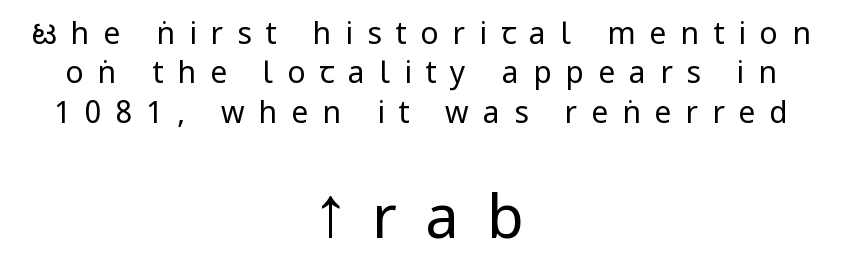
If you measured baseline to baseline, you'd find a middling distance. Vertical stems look standard width or narrower in stroke. Scale increases going downward across the two blocks. Unlike a traditional serif, this face leaves its strokes unadorned. Honestly, there is no underline to notice here at all.
